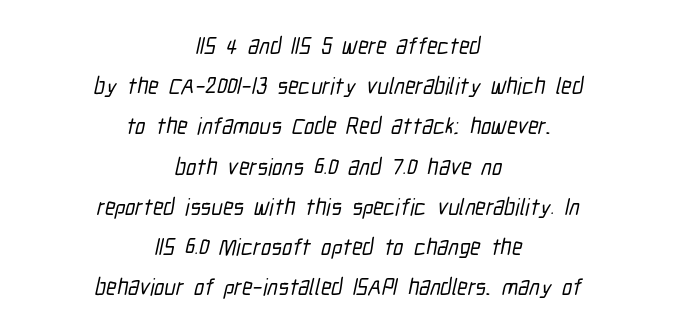
Q: Is the text underlined? A: No.
Q: How is the paragraph aligned? A: Centered.
Q: Is the spacing between letters normal or unusually wide? A: Normal.
